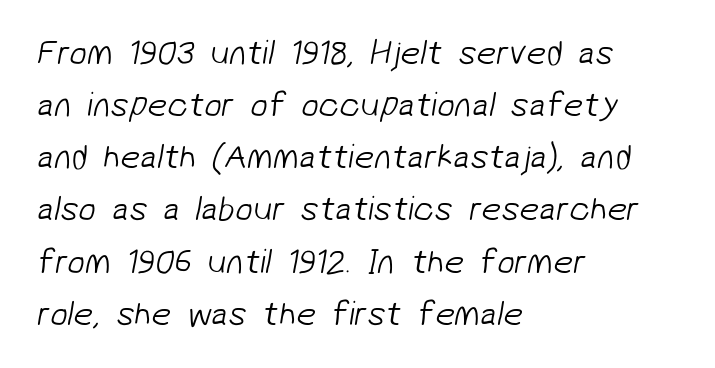
Q: Is the text bold? A: No.
Q: Is the typeface a serif or a sans-serif typeface? A: Sans-serif.
Q: Is the text underlined? A: No.
Q: How is the paragraph aligned? A: Left-aligned.
Q: Is the spacing between letters normal or unusually wide? A: Normal.
Q: Is the spacing between lines tight, normal or loose? A: Normal.
Q: Width (condensed, normal, or wide)? A: Normal.
Q: Stroke contrast? A: Low.
Q: x-height? A: Medium.
Q: Monospaced? A: No.
